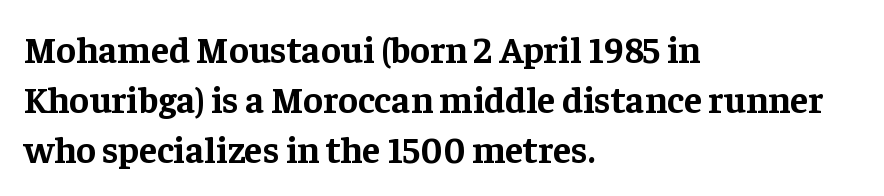
No italicization has been applied; the sample stays upright. The space between consecutive lines is moderate. Inter-character spacing is left at the font's built-in metrics. The characters look thick and weighty, a clear bold. Check under the words: just untouched page. Is this a sans? No — the strokes have serifs.
